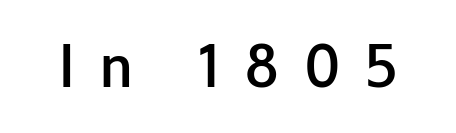
{"serif": "no", "italic": "no", "width": "normal", "stroke_contrast": "low", "x_height": "medium", "monospaced": "no", "underline": "no", "letter_spacing": "wide", "letter_spacing_em": 0.42, "glyph_px": 56}
